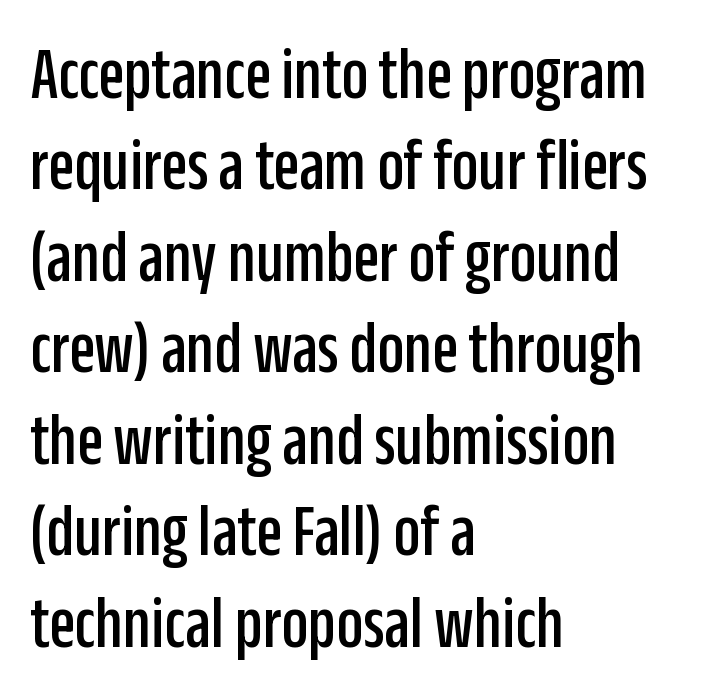
The image shows 75 px condensed sans-serif type, upright; set left-aligned, line spacing 1.22x, normal letter spacing, not underlined; low stroke contrast and a large x-height.
